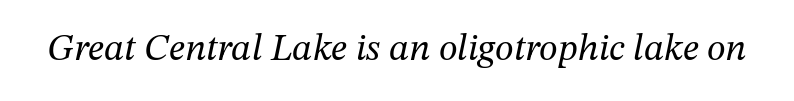
Q: Is the text bold? A: No.
Q: Is the text italic (slanted)? A: Yes, it leans right by about 12 degrees.
Q: Is the typeface a serif or a sans-serif typeface? A: Serif.
Q: Is the text underlined? A: No.
Q: Is the spacing between letters normal or unusually wide? A: Normal.
Q: Width (condensed, normal, or wide)? A: Normal.
Q: Stroke contrast? A: Medium.
Q: x-height? A: Medium.
Q: Monospaced? A: No.
